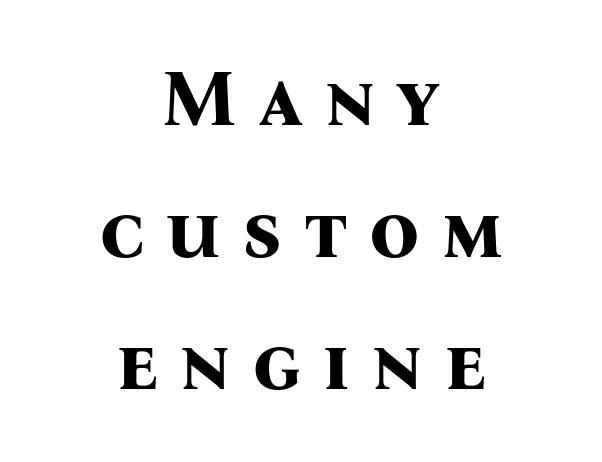
{"serif": "yes", "italic": "no", "bold": "yes", "weight": "bold", "width": "normal", "stroke_contrast": "medium", "x_height": "medium", "monospaced": "no", "underline": "no", "align": "center", "line_spacing": "normal", "line_spacing_ratio": 1.67, "letter_spacing": "wide", "letter_spacing_em": 0.26, "glyph_px": 79}
